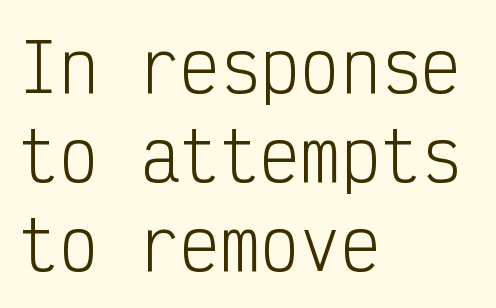
The image shows 67 px light, condensed sans-serif type, upright, monospaced; set left-aligned, normal line spacing (1.33x), normal letter spacing, not underlined; low stroke contrast and a medium x-height.
